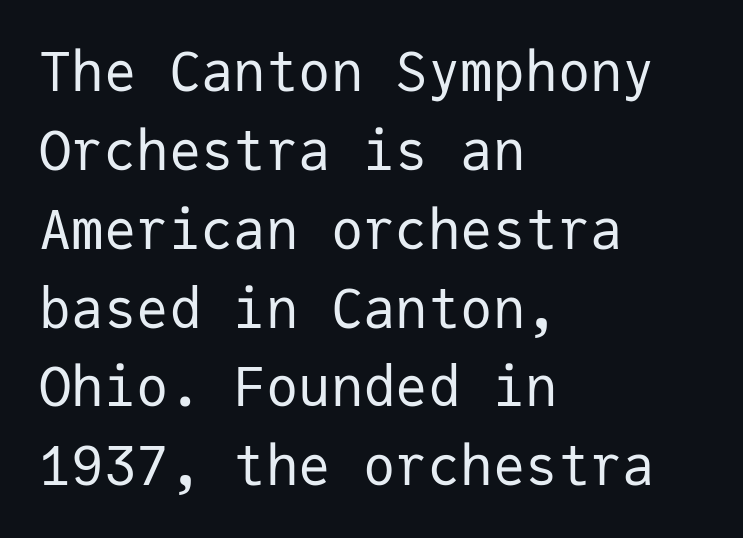
Letterform terminals end flat and unadorned throughout the passage. A normal amount of white space separates one row of letters from the next. The gap between lines stays unmarked. One-word summary of the alignment: left. The weight would be labelled regular, book, light, or lighter still.
